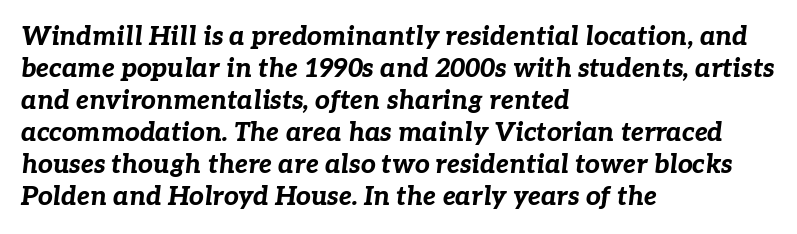
Q: Is the text bold? A: Yes.
Q: Is the text italic (slanted)? A: Yes, it leans right by about 7 degrees.
Q: Is the text underlined? A: No.
Q: How is the paragraph aligned? A: Left-aligned.
Q: Is the spacing between letters normal or unusually wide? A: Normal.
